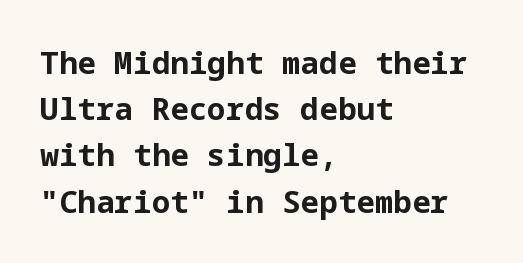
Q: Is the text bold? A: Yes.
Q: Is the text italic (slanted)? A: No, it is upright.
Q: Is the typeface a serif or a sans-serif typeface? A: Sans-serif.
Q: Is the text underlined? A: No.
Q: How is the paragraph aligned? A: Left-aligned.
Q: Is the spacing between letters normal or unusually wide? A: Normal.
Q: Is the spacing between lines tight, normal or loose? A: Normal.
Q: Width (condensed, normal, or wide)? A: Normal.
Q: Stroke contrast? A: Low.
Q: x-height? A: Medium.
